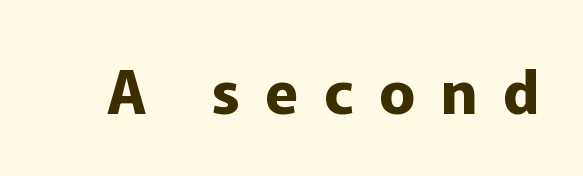
Q: Is the text bold? A: Yes.
Q: Is the text italic (slanted)? A: No, it is upright.
Q: Is the typeface a serif or a sans-serif typeface? A: Sans-serif.
Q: Is the text underlined? A: No.
Q: Is the spacing between letters normal or unusually wide? A: Unusually wide.
Q: Width (condensed, normal, or wide)? A: Normal.
Q: Stroke contrast? A: Low.
Q: x-height? A: Medium.
Q: Monospaced? A: No.
